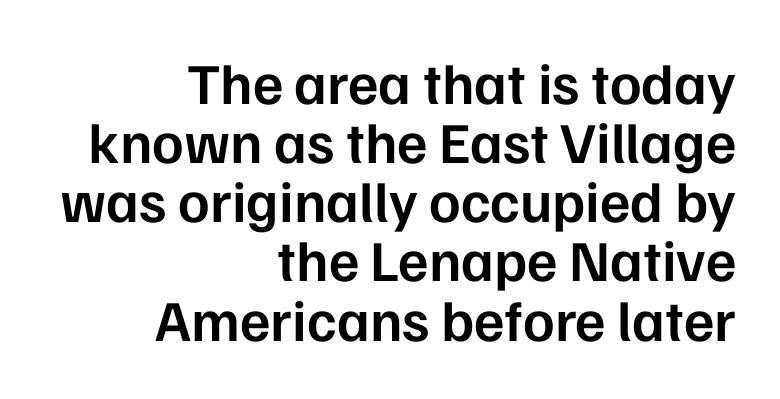
{"serif": "no", "italic": "no", "bold": "semi", "weight": "semibold", "width": "normal", "stroke_contrast": "low", "x_height": "medium", "monospaced": "no", "underline": "no", "align": "right", "line_spacing": "tight", "line_spacing_ratio": 1.02, "letter_spacing": "normal", "letter_spacing_em": 0.0, "glyph_px": 58}
